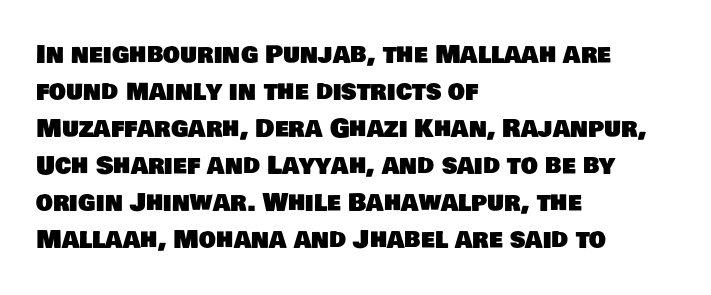
Q: Is the text underlined? A: No.
Q: How is the paragraph aligned? A: Left-aligned.
Q: Is the spacing between letters normal or unusually wide? A: Normal.
Q: Is the spacing between lines tight, normal or loose? A: Normal.
